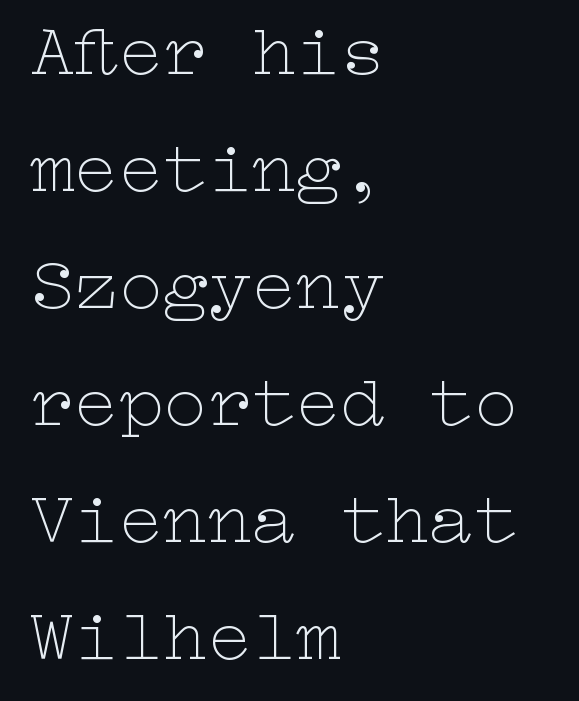
The image shows 74 px thin, wide type, upright; set left-aligned, normal line spacing (1.58x), normal letter spacing, not underlined; low stroke contrast and a medium x-height.
